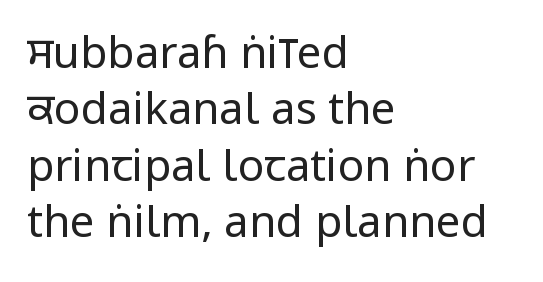
The image shows 44 px regular-weight, condensed sans-serif type, upright; set left-aligned, normal line spacing (1.28x), normal letter spacing, not underlined; low stroke contrast and a large x-height.
